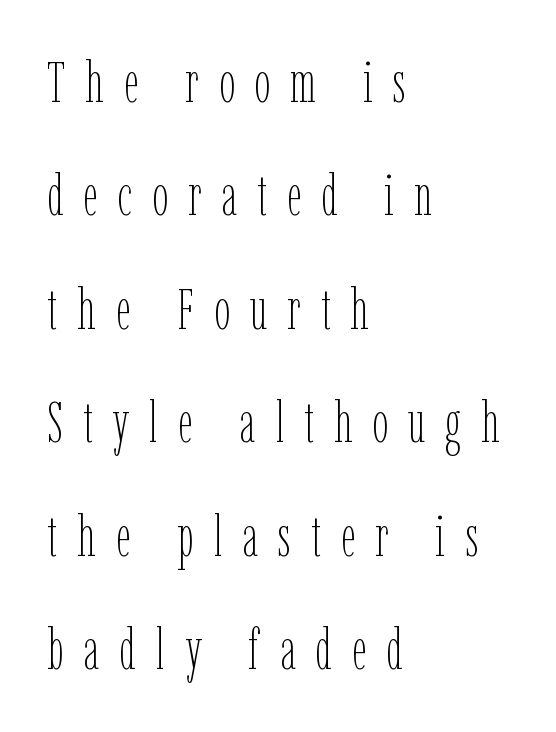
In terms of posture, this sample is upright. The passage shown stacks its lines with a broad gap. The glyphs are unaccompanied by any horizontal stroke below them. The rendering uses natural spacing where letterforms have individual widths.
